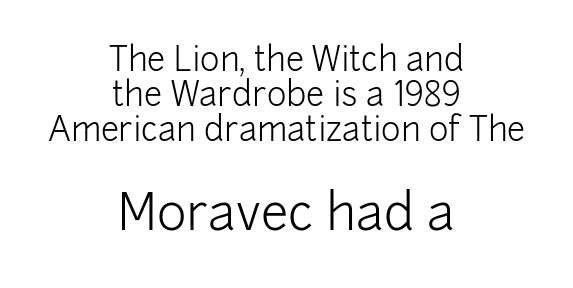
The characters display no serif detailing; their extremities are plain. Summary of vertical rhythm: compact, with narrow interline spacing. The letters advance in unequal steps, a hallmark of proportional type. The rendering keeps characters at their native spacing. The passage shown is not bold in any degree. Is the lower block the larger one? Yes — the lower block carries the bigger type.
